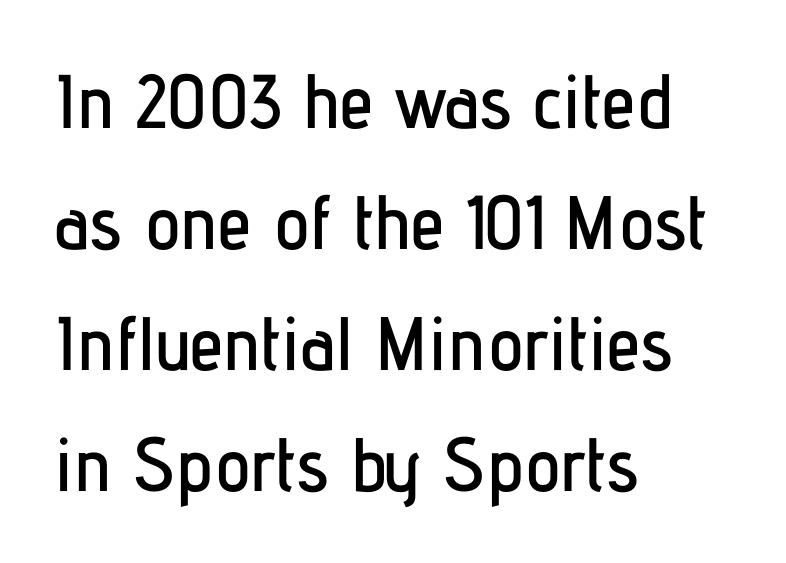
The image shows 76 px condensed sans-serif type, upright; set left-aligned, normal line spacing (1.59x), normal letter spacing, not underlined; low stroke contrast and a medium x-height.
